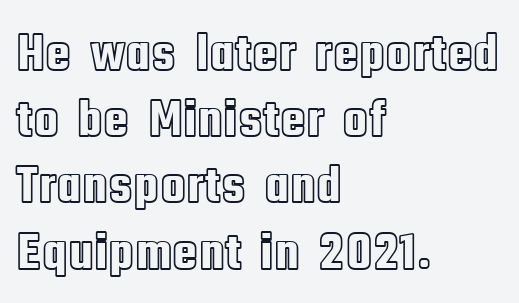
Q: Is the text italic (slanted)? A: No, it is upright.
Q: Is the text underlined? A: No.
Q: How is the paragraph aligned? A: Left-aligned.
Q: Is the spacing between letters normal or unusually wide? A: Normal.
Q: Is the spacing between lines tight, normal or loose? A: Normal.
Q: Width (condensed, normal, or wide)? A: Condensed.
Q: x-height? A: Large.
Q: Monospaced? A: No.
